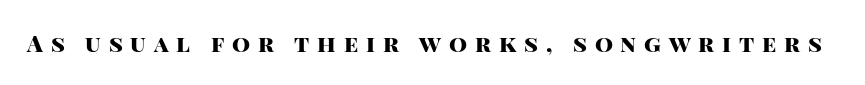
Plenty of ink on the page — the face is bold. The passage shown is not underscored anywhere. Loose tracking; the words dissolve into strings of separated letters. The letters stand upright; this is a roman face.
